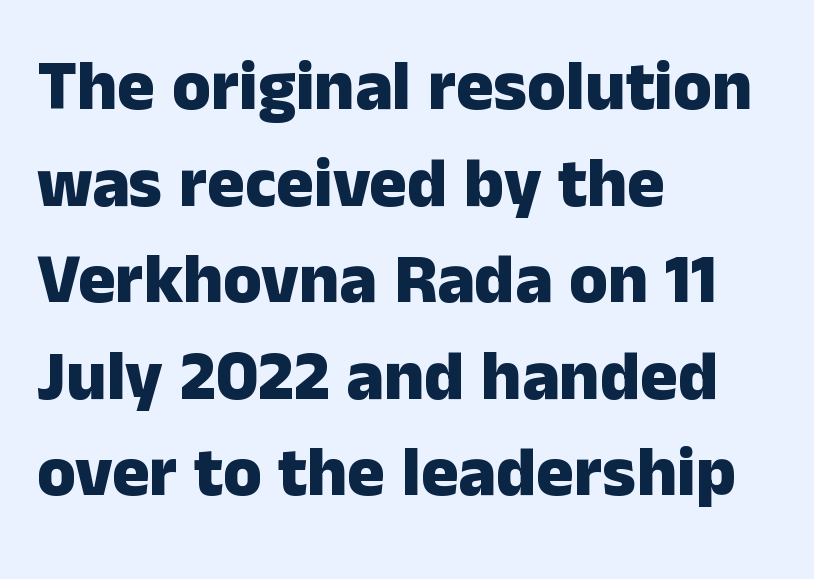
The image shows 70 px heavy sans-serif type, upright; set left-aligned, normal line spacing (1.38x), normal letter spacing, not underlined; low stroke contrast and a medium x-height.
